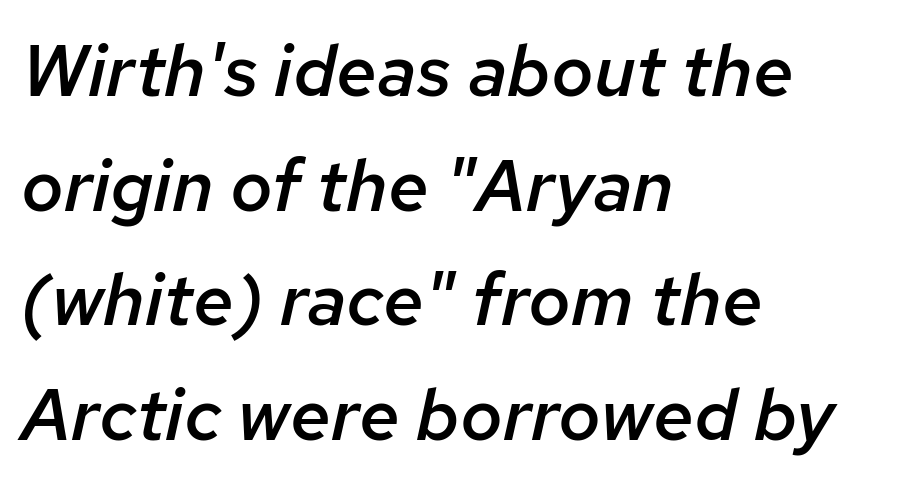
{"italic": "yes", "lean": "right", "slant_degrees": 12, "bold": "semi", "weight": "semibold", "width": "normal", "stroke_contrast": "low", "x_height": "medium", "monospaced": "no", "underline": "no", "align": "left", "line_spacing": "normal", "line_spacing_ratio": 1.57, "letter_spacing": "normal", "letter_spacing_em": 0.0, "glyph_px": 73}
